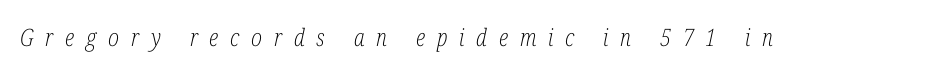
Descenders are the only things crossing below the line. The weight would be labelled regular, book, light, or lighter still. A typesetter would mark this as italic. Honestly, the letter spacing is so wide it's the main thing you notice.
